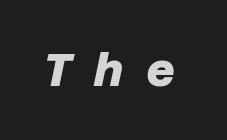
Q: Is the text bold? A: Yes.
Q: Is the typeface a serif or a sans-serif typeface? A: Sans-serif.
Q: Is the text underlined? A: No.
Q: Is the spacing between letters normal or unusually wide? A: Unusually wide.
Q: Width (condensed, normal, or wide)? A: Normal.
Q: Stroke contrast? A: Low.
Q: x-height? A: Large.
